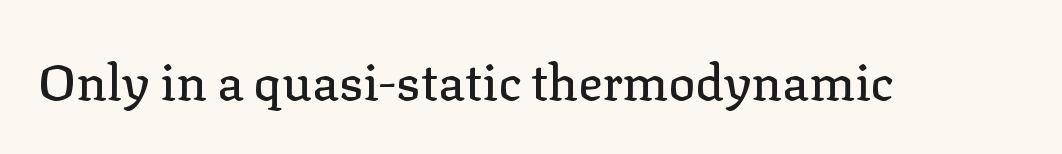
Spacing between characters is what you'd get straight out of the box. This rendering employs a face with finishing strokes, i.e., a serif. Each letter keeps its own natural width here, so spacing adapts to shape. Bare-footed words on every line. When letters stand straight like this, we call the style roman or upright.
